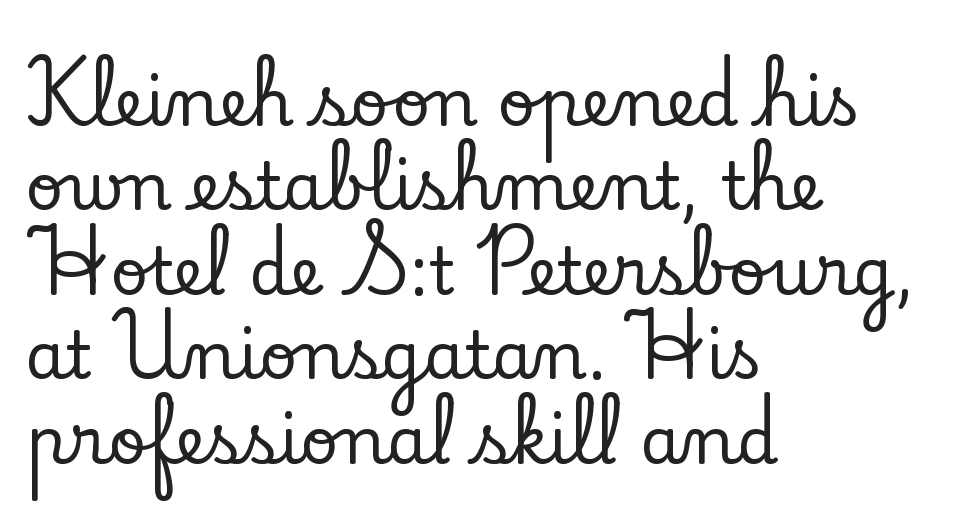
Q: Is the text italic (slanted)? A: No, it is upright.
Q: Is the typeface a serif or a sans-serif typeface? A: Serif.
Q: Is the text underlined? A: No.
Q: How is the paragraph aligned? A: Left-aligned.
Q: Is the spacing between letters normal or unusually wide? A: Normal.
Q: Is the spacing between lines tight, normal or loose? A: Normal.
Q: Width (condensed, normal, or wide)? A: Normal.
Q: Stroke contrast? A: Low.
Q: x-height? A: Small.
Q: Monospaced? A: No.
